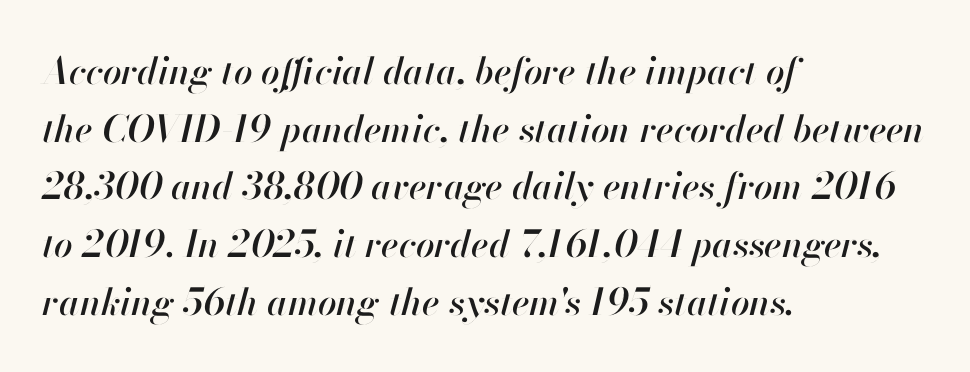
The image shows 37 px text type, italic (leaning right); set left-aligned, normal line spacing (1.56x), normal letter spacing, not underlined; high stroke contrast and a small x-height.
